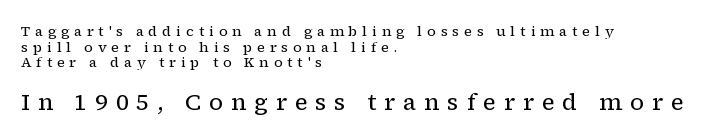
{"italic": "no", "bold": "no", "underline": "no", "align": "left", "line_spacing": "tight", "line_spacing_ratio": 1.11, "letter_spacing": "wide", "letter_spacing_em": 0.34, "larger_block": "second", "size_ratio": 1.64, "glyph_px": 23}
